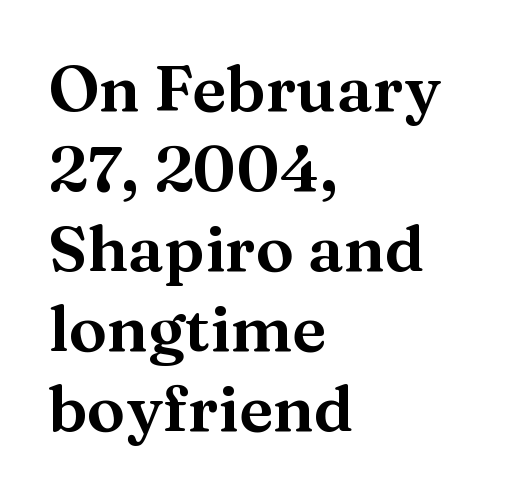
{"serif": "yes", "italic": "no", "width": "wide", "stroke_contrast": "medium", "x_height": "medium", "monospaced": "no", "underline": "no", "align": "left", "line_spacing": "normal", "line_spacing_ratio": 1.25, "letter_spacing": "normal", "letter_spacing_em": 0.0, "glyph_px": 64}
